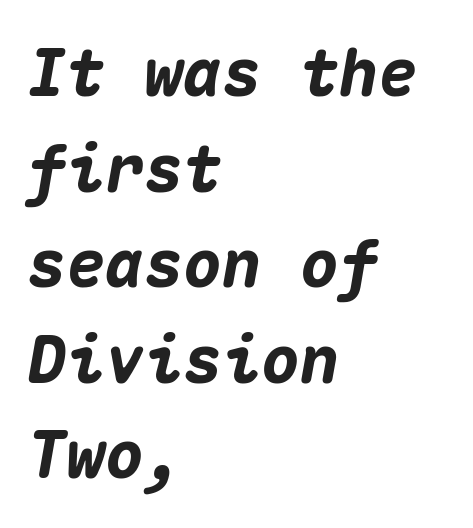
{"italic": "yes", "lean": "right", "slant_degrees": 10, "bold": "yes", "weight": "heavy", "width": "normal", "stroke_contrast": "medium", "x_height": "medium", "monospaced": "yes", "underline": "no", "align": "left", "line_spacing": "normal", "line_spacing_ratio": 1.47, "letter_spacing": "normal", "letter_spacing_em": 0.0, "glyph_px": 65}
